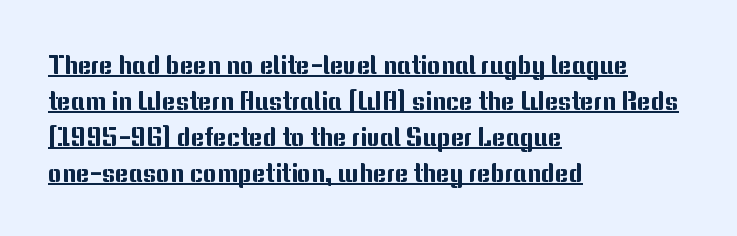
A typesetter would mark this as roman, not italic. The sample's only ornament is a line tracing under the words. This sample is left-justified, so line endings fall wherever the words run out. Leading matches the norm, producing a regular column. These lines keep a tight, regular rhythm from letter to letter.
